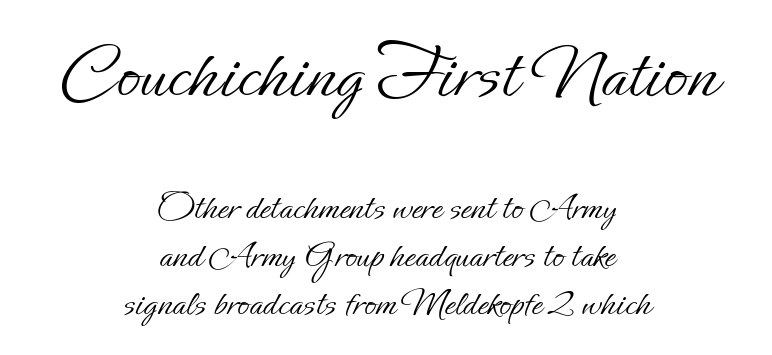
The image shows 78 px light type; set centered, line spacing 1.23x, normal letter spacing, not underlined; the first (top) block is 2.0x larger; low stroke contrast and a small x-height.
